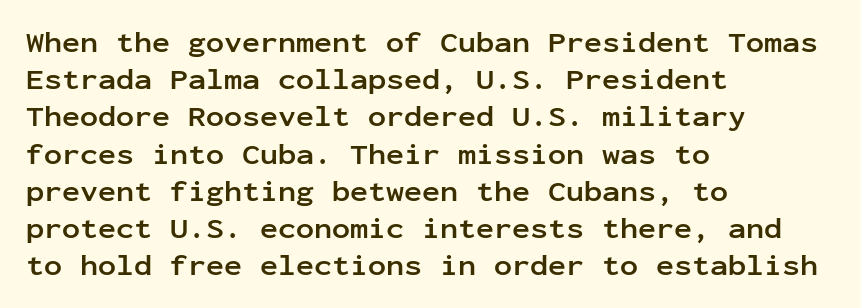
Q: Is the text bold? A: Yes.
Q: Is the text italic (slanted)? A: No, it is upright.
Q: Is the typeface a serif or a sans-serif typeface? A: Sans-serif.
Q: Is the text underlined? A: No.
Q: How is the paragraph aligned? A: Left-aligned.
Q: Is the spacing between letters normal or unusually wide? A: Normal.
Q: Width (condensed, normal, or wide)? A: Normal.
Q: Stroke contrast? A: Low.
Q: x-height? A: Medium.
Q: Monospaced? A: Yes.
